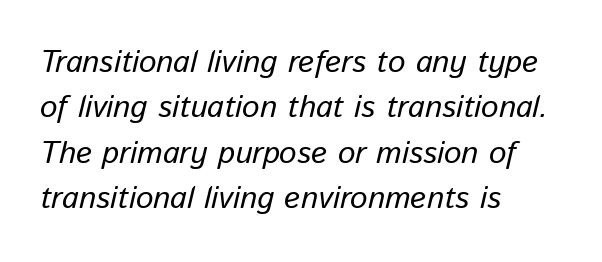
{"italic": "yes", "lean": "right", "slant_degrees": 13, "bold": "no", "weight": "regular", "width": "normal", "stroke_contrast": "low", "x_height": "medium", "monospaced": "no", "underline": "no", "align": "left", "line_spacing": "normal", "line_spacing_ratio": 1.46, "letter_spacing": "normal", "letter_spacing_em": 0.0, "glyph_px": 31}
